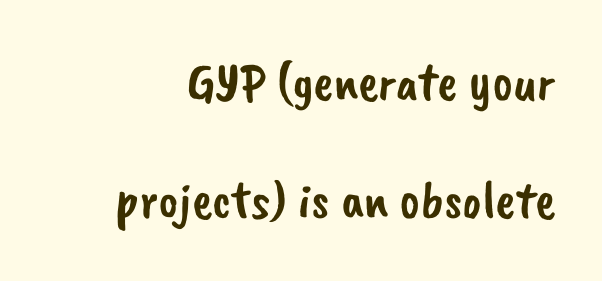
{"serif": "no", "width": "normal", "stroke_contrast": "low", "x_height": "small", "monospaced": "no", "underline": "no", "line_spacing": "loose", "line_spacing_ratio": 2.18, "letter_spacing": "normal", "letter_spacing_em": 0.0, "glyph_px": 54}
